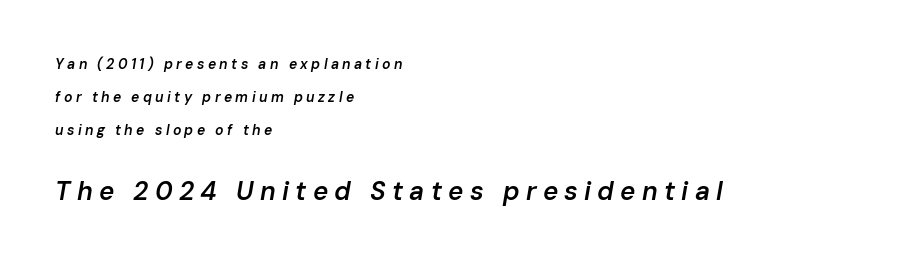
The glyphs are unaccompanied by any horizontal stroke below them. Tracking here is generous; glyphs stand well apart from one another. The following chunk of copy outweighs the initial chunk in type size. A student would call this left alignment; a typographer would say flush left, rag right. The designer dialed line spacing up above the default. The font's italic variant was chosen for this text.
